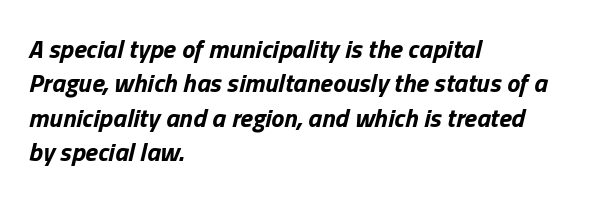
Observe the lean: these are italic letterforms. The tracking reads as untouched default to a designer's eye. The lines in this sample share a left origin and differ only in where they stop. Notice how thick the strokes are: this is what a full bold looks like. In terms of leading, this rendering sits right in the middle.
